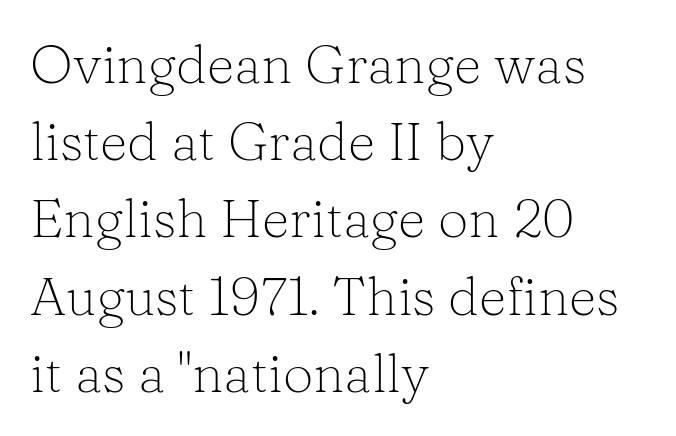
Q: Is the text bold? A: No.
Q: Is the text italic (slanted)? A: No, it is upright.
Q: Is the typeface a serif or a sans-serif typeface? A: Serif.
Q: Is the text underlined? A: No.
Q: How is the paragraph aligned? A: Left-aligned.
Q: Is the spacing between letters normal or unusually wide? A: Normal.
Q: Is the spacing between lines tight, normal or loose? A: Normal.
Q: Width (condensed, normal, or wide)? A: Normal.
Q: Stroke contrast? A: Low.
Q: x-height? A: Medium.
Q: Monospaced? A: No.
